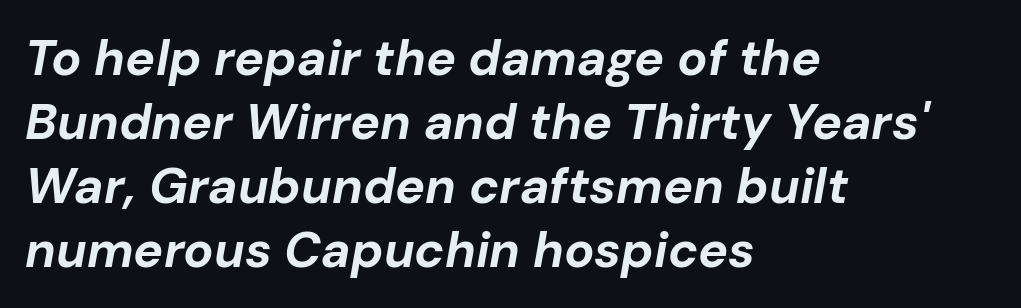
The image shows 50 px bold type, italic (leaning right); set left-aligned, normal line spacing (1.28x), normal letter spacing, not underlined; low stroke contrast and a medium x-height.
